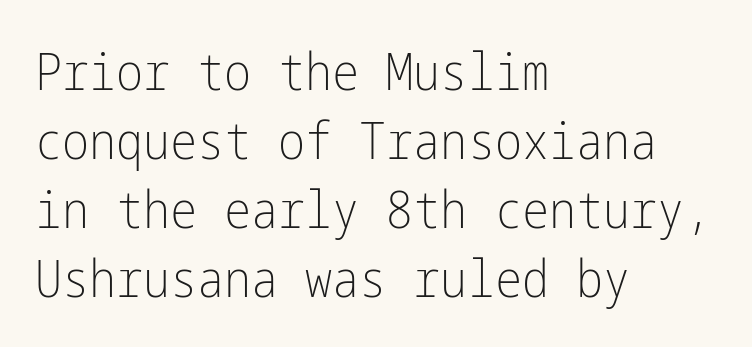
Q: Is the text bold? A: No.
Q: Is the text italic (slanted)? A: No, it is upright.
Q: Is the typeface a serif or a sans-serif typeface? A: Sans-serif.
Q: Is the text underlined? A: No.
Q: How is the paragraph aligned? A: Left-aligned.
Q: Is the spacing between letters normal or unusually wide? A: Normal.
Q: Is the spacing between lines tight, normal or loose? A: Normal.
Q: Width (condensed, normal, or wide)? A: Condensed.
Q: Stroke contrast? A: Low.
Q: x-height? A: Medium.
